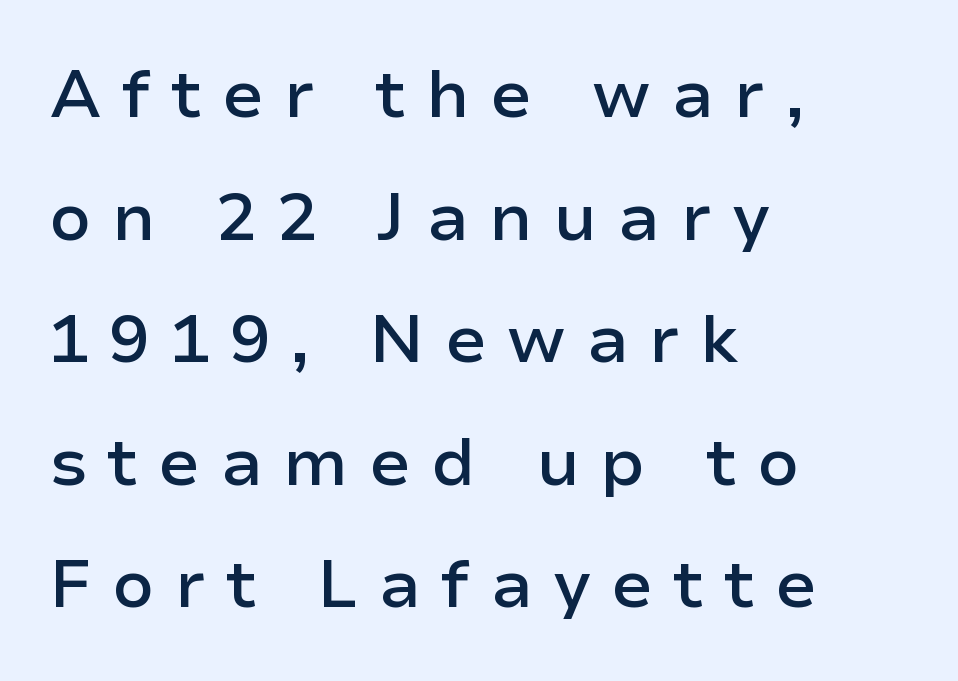
Q: Is the text bold? A: Semi-bold.
Q: Is the text italic (slanted)? A: No, it is upright.
Q: Is the typeface a serif or a sans-serif typeface? A: Sans-serif.
Q: Is the text underlined? A: No.
Q: How is the paragraph aligned? A: Left-aligned.
Q: Is the spacing between letters normal or unusually wide? A: Unusually wide.
Q: Width (condensed, normal, or wide)? A: Normal.
Q: Stroke contrast? A: Low.
Q: x-height? A: Medium.
Q: Monospaced? A: No.
